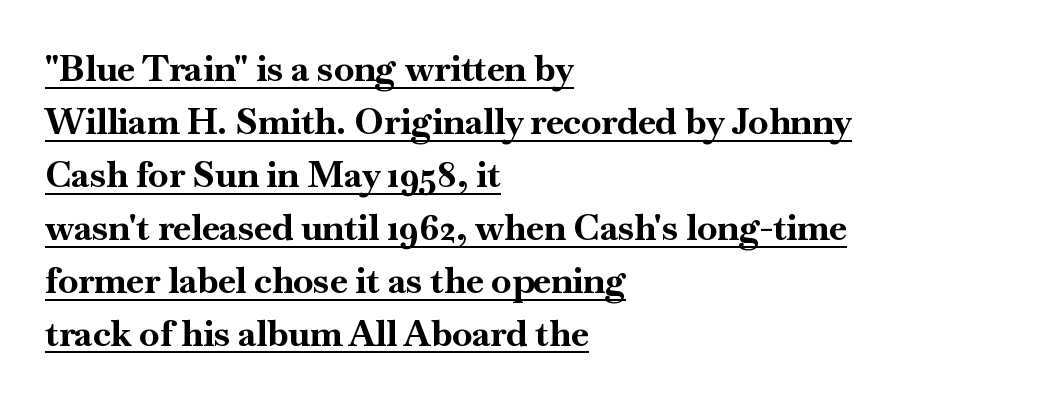
The image shows 36 px bold serif type, upright; set left-aligned, normal line spacing (1.47x), normal letter spacing, underlined; high stroke contrast and a small x-height.
